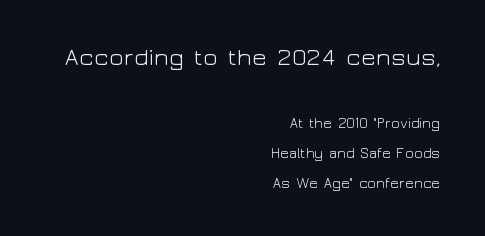
{"italic": "no", "bold": "no", "underline": "no", "align": "right", "line_spacing": "loose", "line_spacing_ratio": 2.15, "letter_spacing": "normal", "letter_spacing_em": 0.0, "larger_block": "first", "size_ratio": 1.71, "glyph_px": 24}
